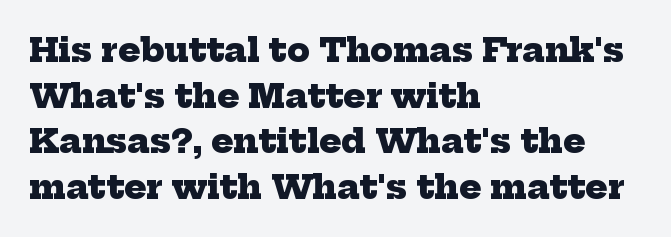
{"serif": "yes", "bold": "yes", "weight": "heavy", "width": "normal", "stroke_contrast": "low", "x_height": "medium", "monospaced": "no", "underline": "no", "align": "left", "line_spacing": "normal", "line_spacing_ratio": 1.38, "letter_spacing": "normal", "letter_spacing_em": 0.0, "glyph_px": 33}
